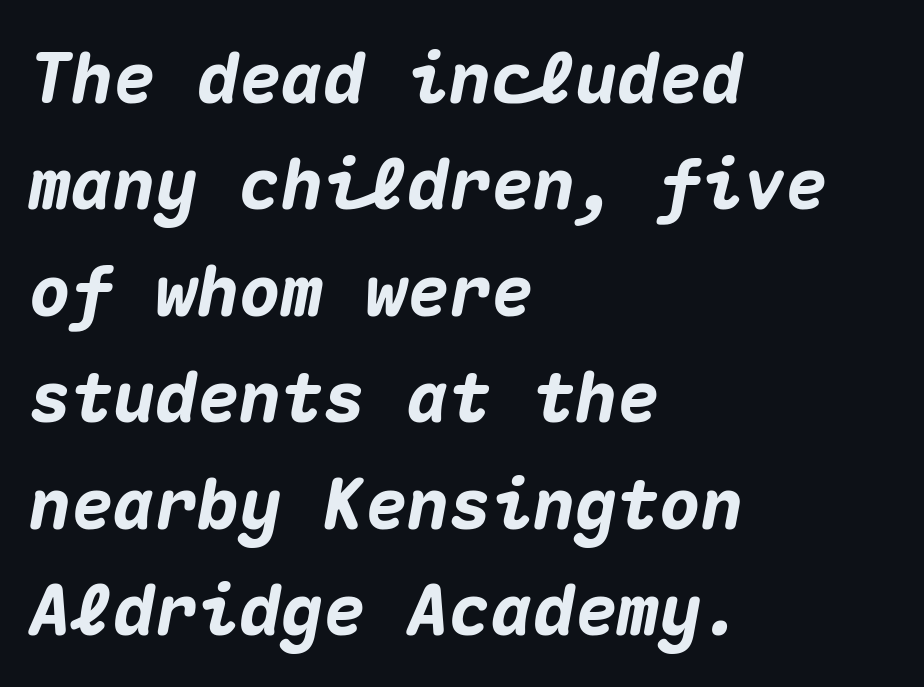
{"italic": "yes", "lean": "right", "slant_degrees": 10, "bold": "yes", "weight": "heavy", "width": "normal", "stroke_contrast": "medium", "x_height": "medium", "monospaced": "yes", "underline": "no", "align": "left", "line_spacing": "normal", "line_spacing_ratio": 1.52, "letter_spacing": "normal", "letter_spacing_em": 0.0, "glyph_px": 70}
